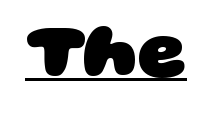
Varying glyph widths throughout — classic text-font behaviour. What decoration does the sample have? An underline. The letters carry no serifs — their stems end cleanly without finishing strokes. The horizontal fit of the characters is conventional and even. A full-strength bold gives these letters their thick strokes.
